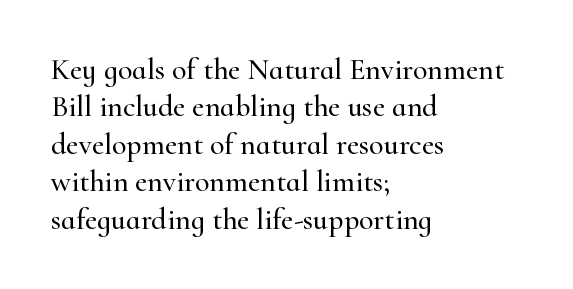
Note: serifs present on the glyphs. The specimen omits any rule beneath the text block's lines. No italicization has been applied; the sample stays upright. The letterforms sit shoulder to shoulder at normal distance. Typeset ragged right — the left edge is the straight one. Each letter keeps its own natural width here, so spacing adapts to shape.
